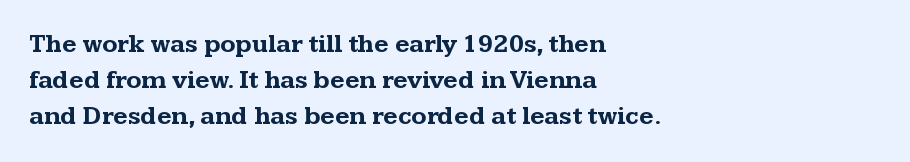
Q: Is the text bold? A: Yes.
Q: Is the text italic (slanted)? A: No, it is upright.
Q: Is the text underlined? A: No.
Q: How is the paragraph aligned? A: Left-aligned.
Q: Is the spacing between letters normal or unusually wide? A: Normal.
Q: Is the spacing between lines tight, normal or loose? A: Normal.
